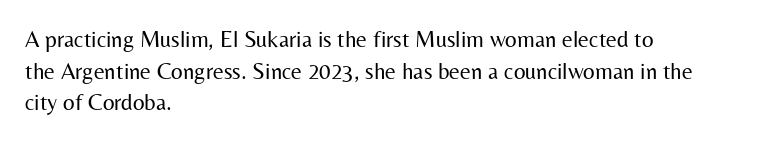
{"italic": "no", "bold": "no", "underline": "no", "align": "left", "line_spacing": "normal", "line_spacing_ratio": 1.37, "letter_spacing": "normal", "letter_spacing_em": 0.0, "glyph_px": 23}
